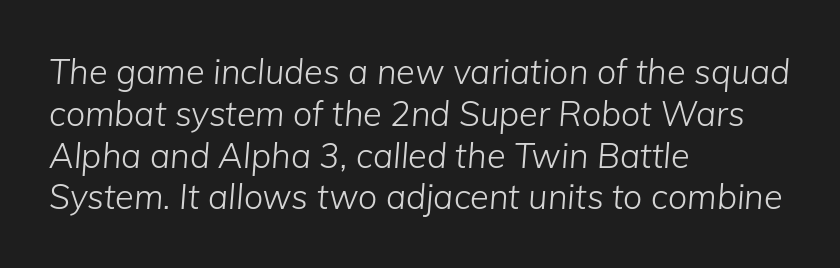
The image shows 34 px light type, italic (leaning right); set left-aligned, line spacing 1.23x, normal letter spacing, not underlined; low stroke contrast and a medium x-height.
